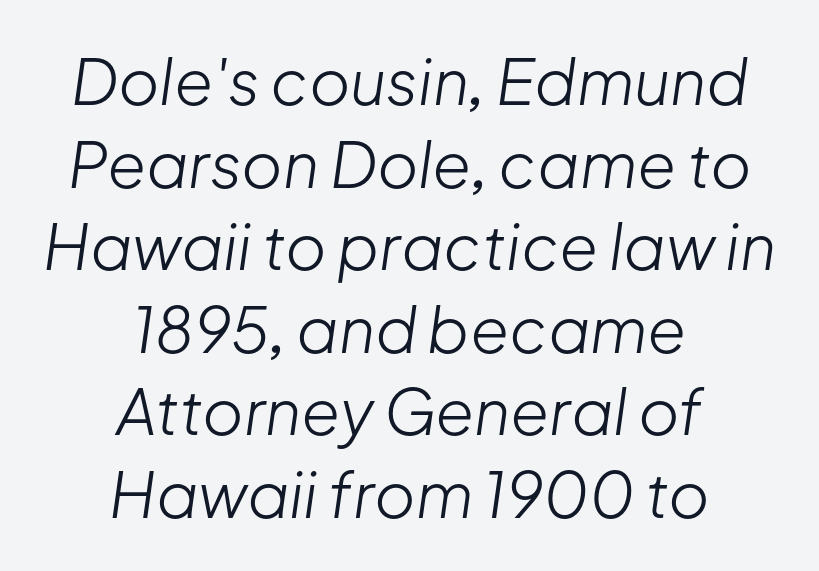
Q: Is the text bold? A: No.
Q: Is the text italic (slanted)? A: Yes, it leans right by about 8 degrees.
Q: Is the text underlined? A: No.
Q: How is the paragraph aligned? A: Centered.
Q: Is the spacing between letters normal or unusually wide? A: Normal.
Q: Is the spacing between lines tight, normal or loose? A: Normal.
Q: Width (condensed, normal, or wide)? A: Normal.
Q: Stroke contrast? A: Low.
Q: x-height? A: Medium.
Q: Monospaced? A: No.
